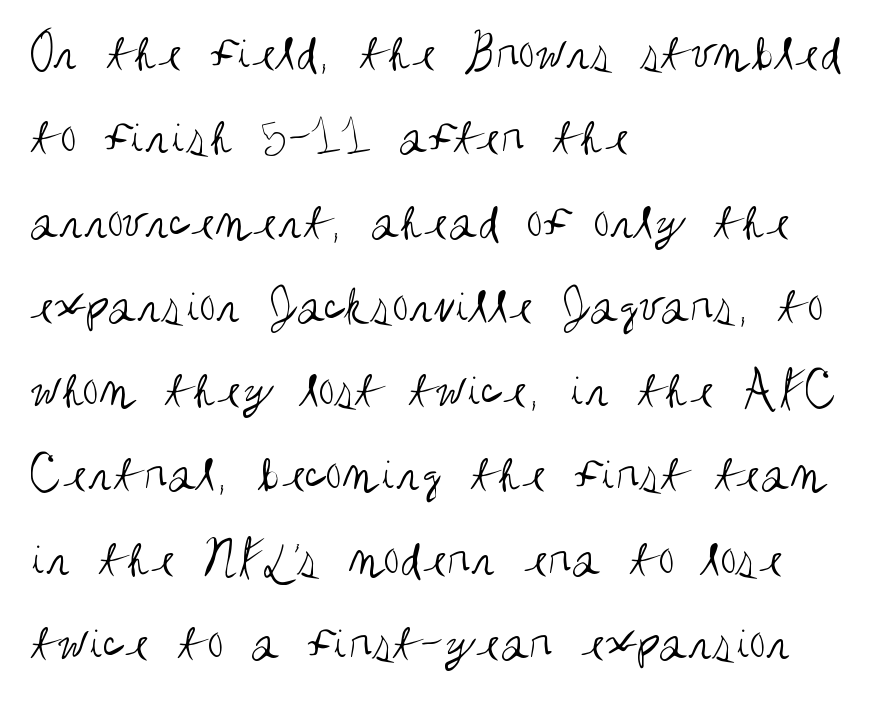
The foot of each line stays bare and open. Weight: regular or lighter. Look at the bottom of the vertical strokes: they stop flat, with no serifs. Is there much room between lines? A standard amount, neither cramped nor airy.
